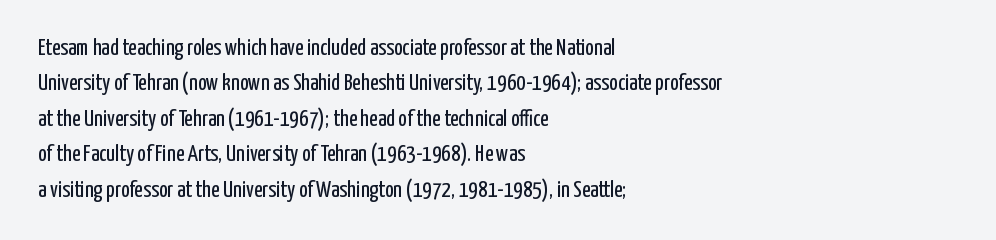
Q: Is the text bold? A: No.
Q: Is the text italic (slanted)? A: No, it is upright.
Q: Is the text underlined? A: No.
Q: How is the paragraph aligned? A: Left-aligned.
Q: Is the spacing between letters normal or unusually wide? A: Normal.
Q: Is the spacing between lines tight, normal or loose? A: Normal.
